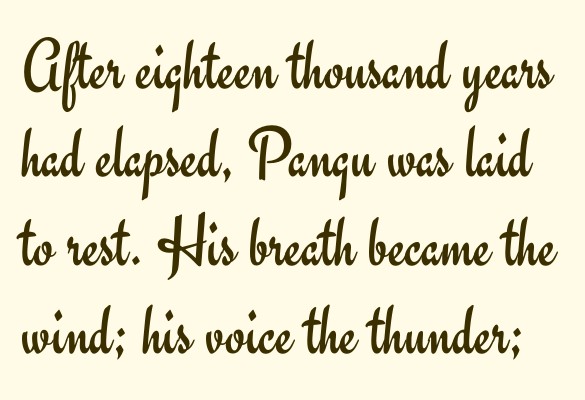
The image shows 73 px regular-weight sans-serif type; set line spacing 1.21x, normal letter spacing, not underlined; low stroke contrast and a small x-height.
